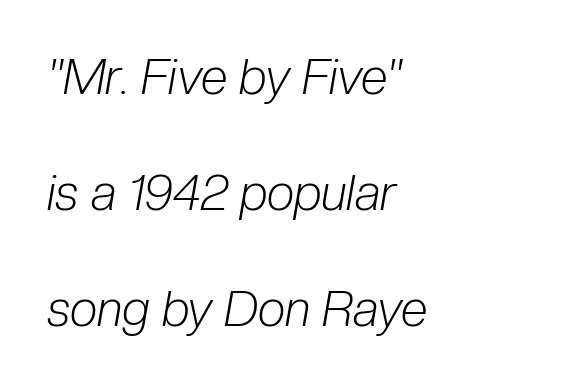
The image shows 49 px light, condensed type, italic (leaning right); set left-aligned, loose line spacing (2.37x), normal letter spacing, not underlined; low stroke contrast and a medium x-height.
